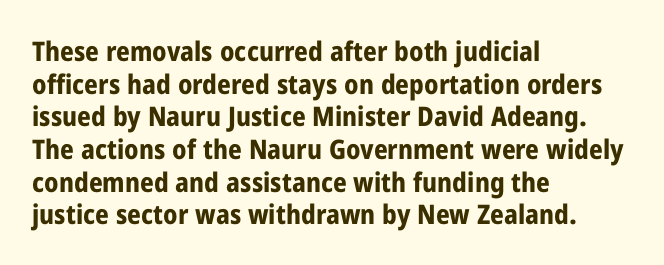
Q: Is the text bold? A: Yes.
Q: Is the text italic (slanted)? A: No, it is upright.
Q: Is the text underlined? A: No.
Q: How is the paragraph aligned? A: Left-aligned.
Q: Is the spacing between letters normal or unusually wide? A: Normal.
